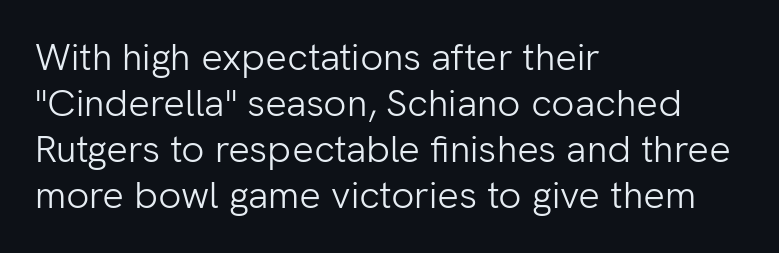
{"serif": "no", "italic": "no", "bold": "no", "weight": "light", "width": "normal", "stroke_contrast": "low", "x_height": "medium", "monospaced": "no", "underline": "no", "align": "left", "line_spacing_ratio": 1.21, "letter_spacing": "normal", "letter_spacing_em": 0.0, "glyph_px": 38}
